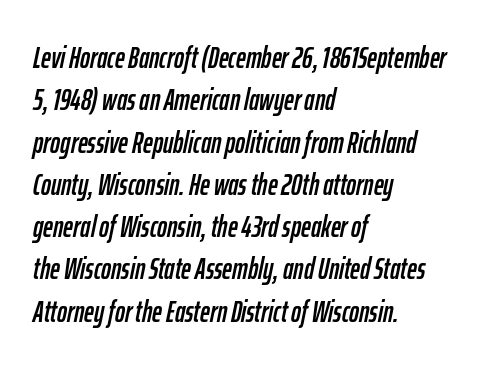
Glance below the letters and you will spot only blank space. The passage shown is typed in a proportional face where columns would drift. The typesetter chose a ragged-right arrangement here. The leading is moderate, giving the passage an even texture. Designer's note — italics engaged. The gaps between neighbouring characters are ordinary and unremarkable.
